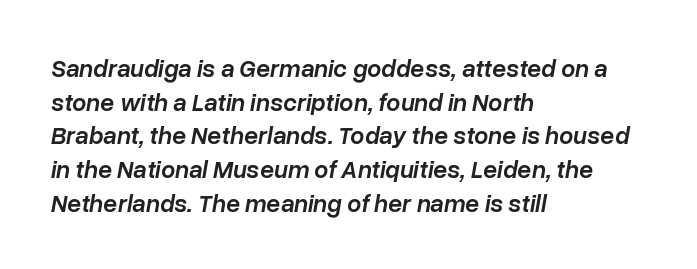
{"italic": "yes", "lean": "right", "slant_degrees": 10, "bold": "semi", "underline": "no", "align": "left", "line_spacing": "normal", "line_spacing_ratio": 1.35, "letter_spacing": "normal", "letter_spacing_em": 0.0, "glyph_px": 25}
